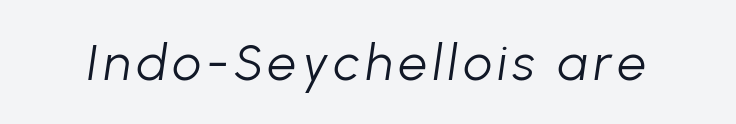
Q: Is the text bold? A: No.
Q: Is the text italic (slanted)? A: Yes, it leans right by about 8 degrees.
Q: Is the text underlined? A: No.
Q: Width (condensed, normal, or wide)? A: Normal.
Q: Stroke contrast? A: Low.
Q: x-height? A: Medium.
Q: Monospaced? A: No.
